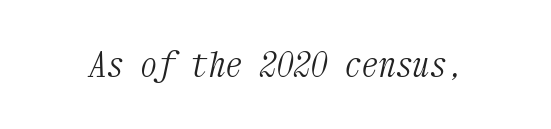
{"serif": "yes", "italic": "yes", "lean": "right", "slant_degrees": 12, "bold": "no", "weight": "light", "width": "condensed", "stroke_contrast": "medium", "x_height": "medium", "monospaced": "yes", "underline": "no", "letter_spacing": "normal", "letter_spacing_em": 0.0, "glyph_px": 34}
